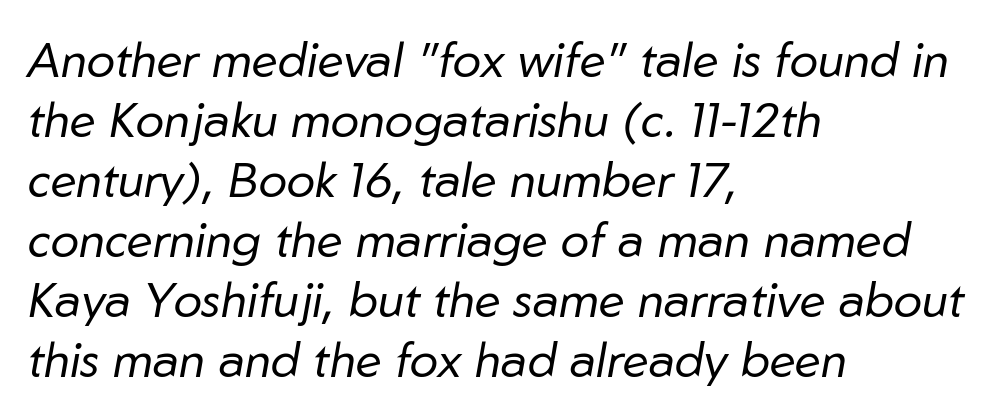
{"italic": "yes", "lean": "right", "slant_degrees": 10, "bold": "no", "weight": "regular", "width": "normal", "stroke_contrast": "low", "x_height": "medium", "monospaced": "no", "underline": "no", "align": "left", "line_spacing": "normal", "line_spacing_ratio": 1.25, "letter_spacing": "normal", "letter_spacing_em": 0.0, "glyph_px": 48}
